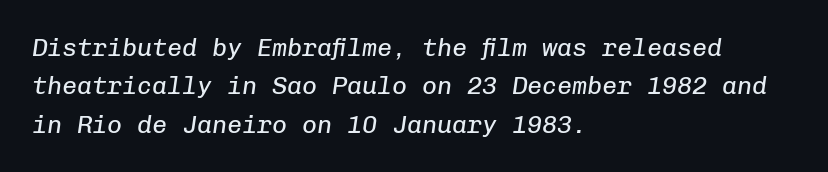
The image shows 25 px text type, italic (leaning right); set left-aligned, normal line spacing (1.54x), normal letter spacing, not underlined.
